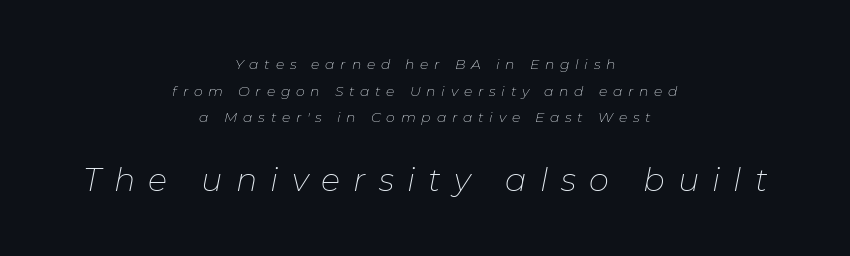
This rendering uses center alignment, leaving both contours irregular but symmetric. In this sample the second text group is rendered at the bigger scale. Underline: absent. Short note: letters widely spaced. Proportional: the letters do not fall into vertical columns.
